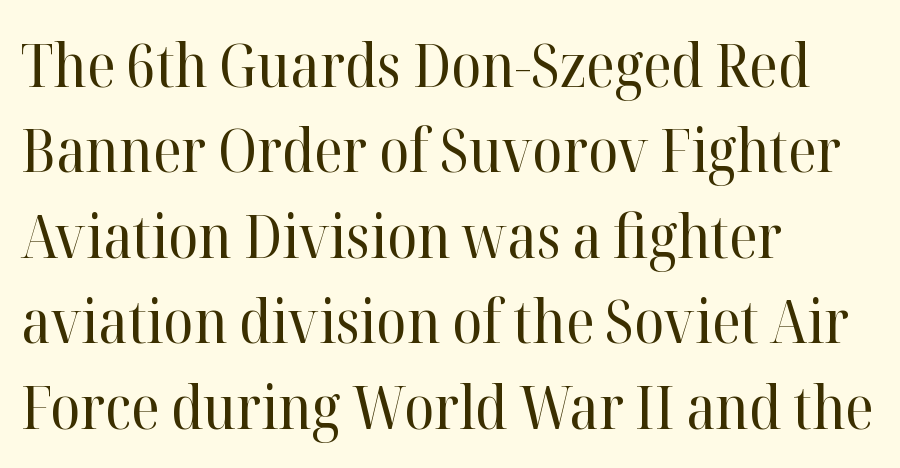
The image shows 61 px regular-weight serif type, upright; set left-aligned, normal line spacing (1.4x), normal letter spacing, not underlined; high stroke contrast and a medium x-height.
